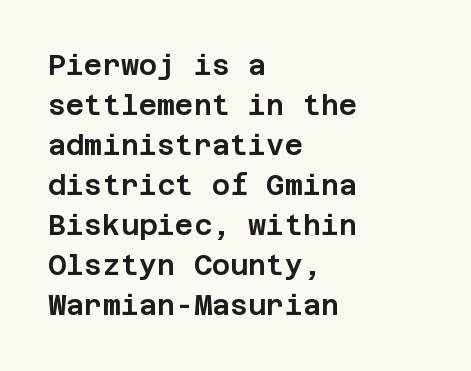
The image shows 28 px sans-serif type, upright; set left-aligned, normal line spacing (1.43x), normal letter spacing, not underlined; low stroke contrast and a large x-height.
